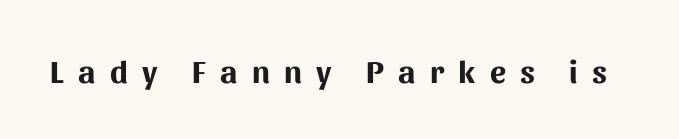
{"serif": "no", "italic": "no", "bold": "yes", "weight": "bold", "width": "normal", "stroke_contrast": "medium", "x_height": "medium", "monospaced": "no", "underline": "no", "letter_spacing": "wide", "letter_spacing_em": 0.45, "glyph_px": 32}
